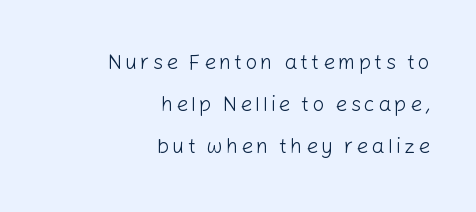
The image shows 21 px text type, upright; set right-aligned, loose line spacing (2.0x), not underlined.
